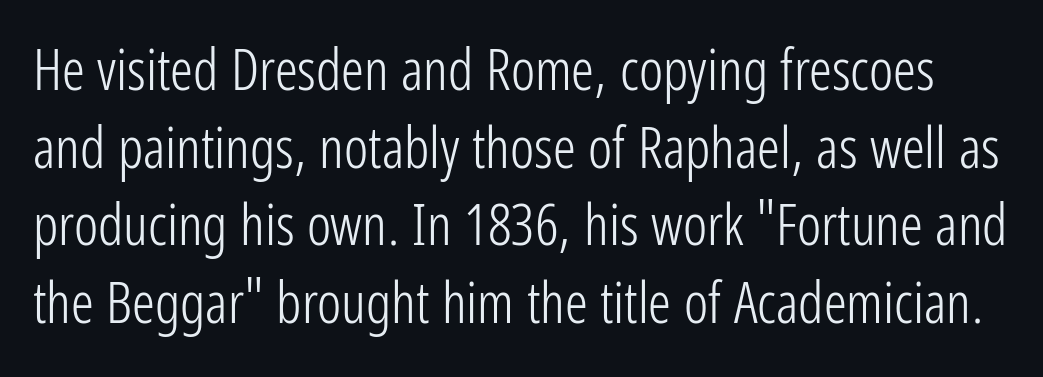
The image shows 57 px light, condensed sans-serif type, upright; set normal line spacing (1.36x), normal letter spacing, not underlined; low stroke contrast and a medium x-height.
